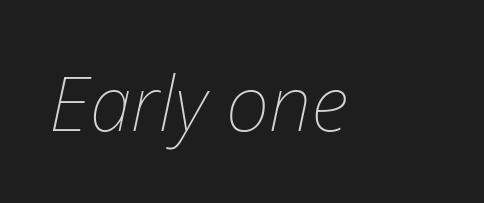
{"italic": "yes", "lean": "right", "slant_degrees": 12, "bold": "no", "weight": "thin", "width": "normal", "stroke_contrast": "low", "x_height": "medium", "monospaced": "no", "underline": "no", "letter_spacing": "normal", "letter_spacing_em": 0.0, "glyph_px": 76}
